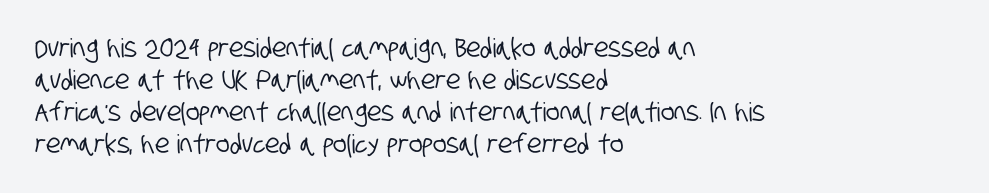
{"underline": "no", "align": "left", "line_spacing_ratio": 1.23, "letter_spacing": "normal", "letter_spacing_em": 0.0, "glyph_px": 26}
